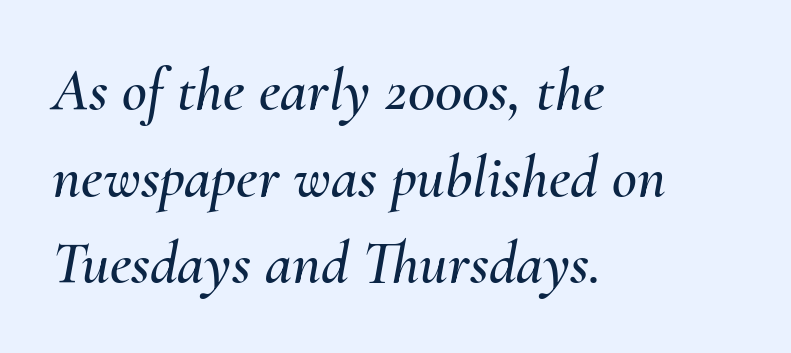
{"italic": "yes", "lean": "right", "slant_degrees": 10, "width": "normal", "stroke_contrast": "medium", "x_height": "small", "monospaced": "no", "underline": "no", "align": "left", "line_spacing": "normal", "line_spacing_ratio": 1.42, "letter_spacing": "normal", "letter_spacing_em": 0.0, "glyph_px": 61}
